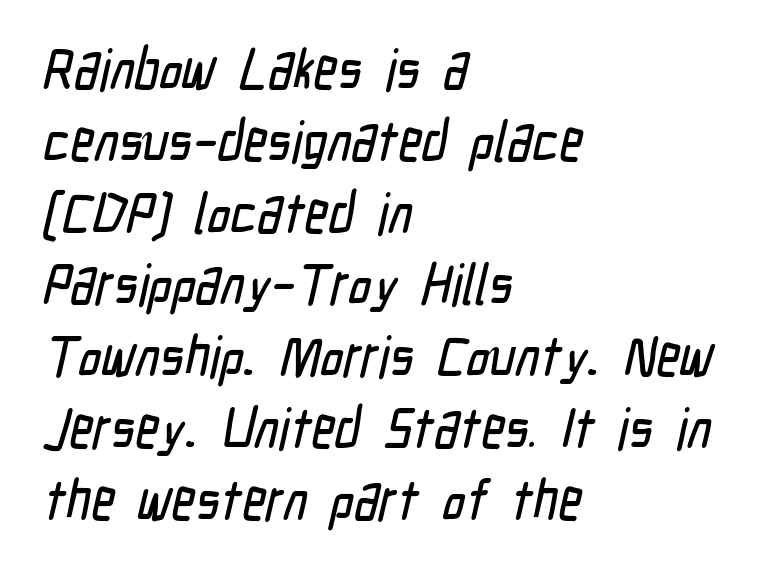
Q: Is the typeface a serif or a sans-serif typeface? A: Sans-serif.
Q: Is the text underlined? A: No.
Q: How is the paragraph aligned? A: Left-aligned.
Q: Is the spacing between letters normal or unusually wide? A: Normal.
Q: Is the spacing between lines tight, normal or loose? A: Normal.
Q: Width (condensed, normal, or wide)? A: Condensed.
Q: Stroke contrast? A: Low.
Q: x-height? A: Medium.
Q: Monospaced? A: No.
